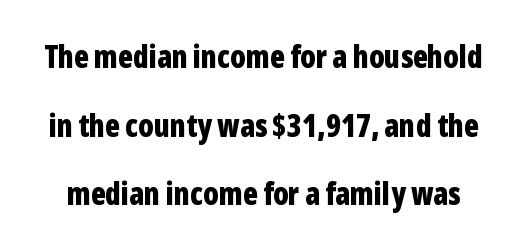
The image shows 31 px bold, condensed sans-serif type, upright; set loose line spacing (2.21x), normal letter spacing, not underlined; low stroke contrast and a medium x-height.
